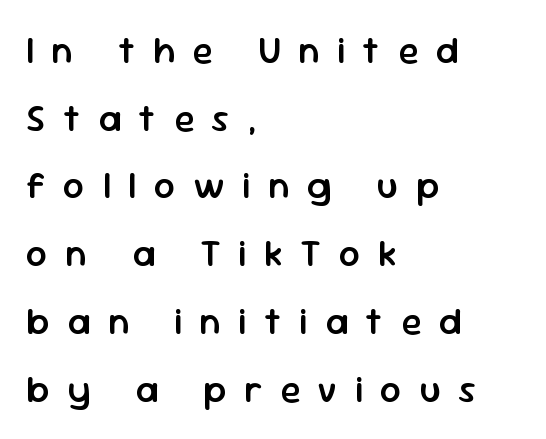
Semibold letterforms, between regular and bold. The glyphs in this specimen are sans serif. Display-style spreading of the glyphs; the letterfit is very open. The rag falls on the right side of this text block. Varying glyph widths throughout — classic text-font behaviour. Designer's note — italics off, roman on.
